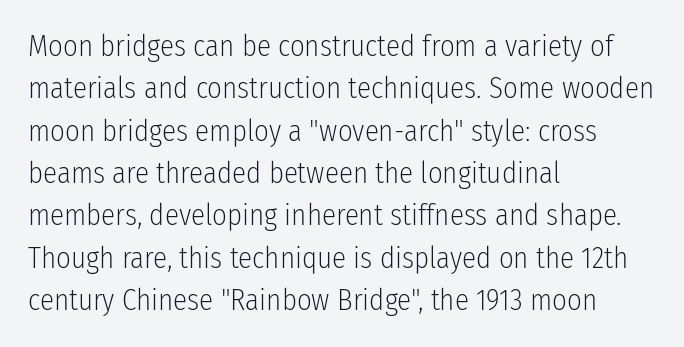
The image shows 29 px light, condensed sans-serif type, upright; set left-aligned, normal line spacing (1.46x), normal letter spacing, not underlined; low stroke contrast and a medium x-height.
